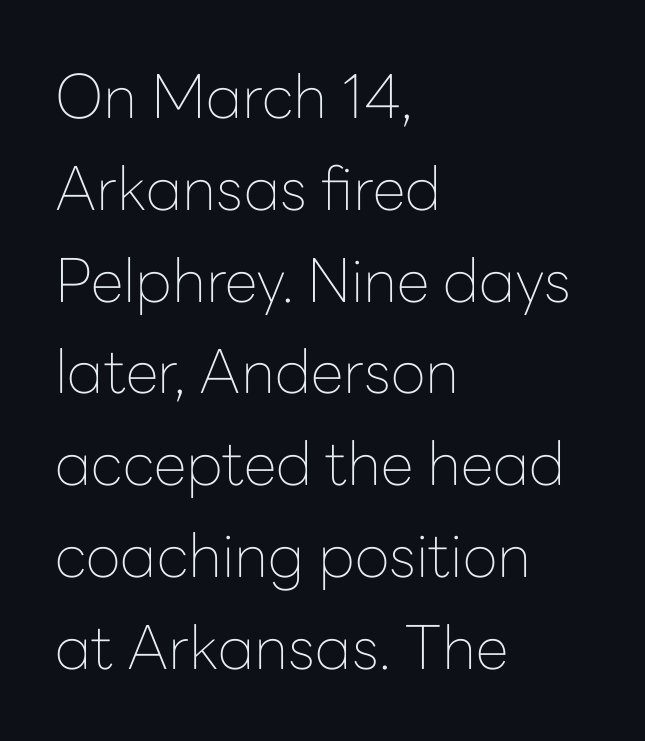
The image shows 60 px thin sans-serif type, upright; set left-aligned, normal line spacing (1.53x), normal letter spacing, not underlined; low stroke contrast and a medium x-height.
